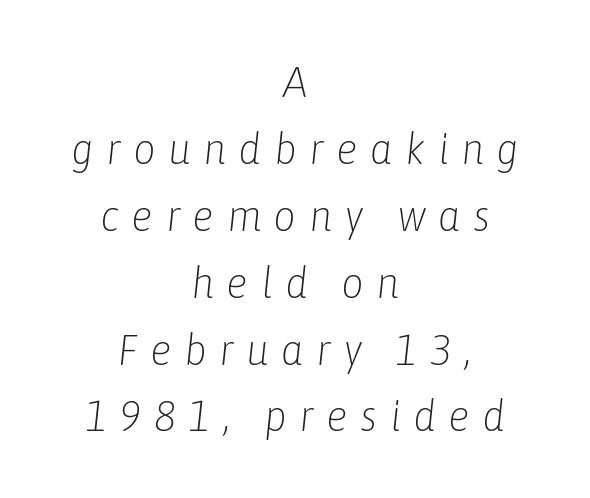
Caption: expanded tracking, letters set apart. Varying glyph widths throughout — classic text-font behaviour. A typesetter would call this leading conventional body-copy spacing. The lines are quadded center. The passage shown is not bold in any degree.
